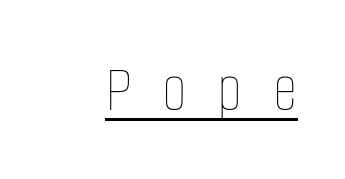
Q: Is the text bold? A: No.
Q: Is the text italic (slanted)? A: No, it is upright.
Q: Is the text underlined? A: Yes.
Q: Is the spacing between letters normal or unusually wide? A: Unusually wide.
Q: Width (condensed, normal, or wide)? A: Condensed.
Q: Stroke contrast? A: Low.
Q: x-height? A: Large.
Q: Monospaced? A: No.
